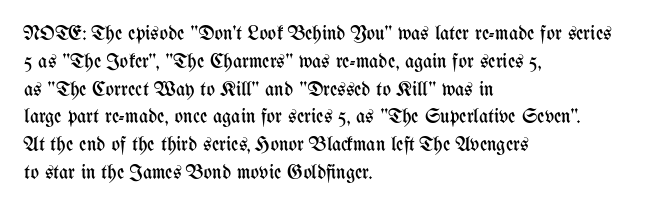
Nothing heavy about these letters — not bold at all. Compared with a centered layout, this one pins lines to the left instead. Spacing between characters is what you'd get straight out of the box. Posture: vertical. Anything drawn beneath the words? Only blank space.
